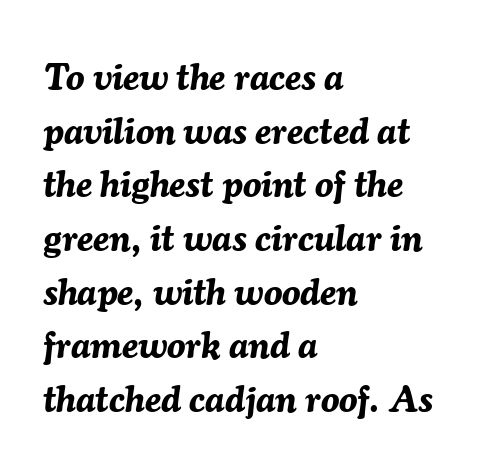
{"italic": "yes", "lean": "right", "slant_degrees": 7, "bold": "yes", "weight": "bold", "width": "normal", "stroke_contrast": "medium", "x_height": "medium", "monospaced": "no", "underline": "no", "align": "left", "line_spacing": "normal", "line_spacing_ratio": 1.45, "letter_spacing": "normal", "letter_spacing_em": 0.0, "glyph_px": 37}
